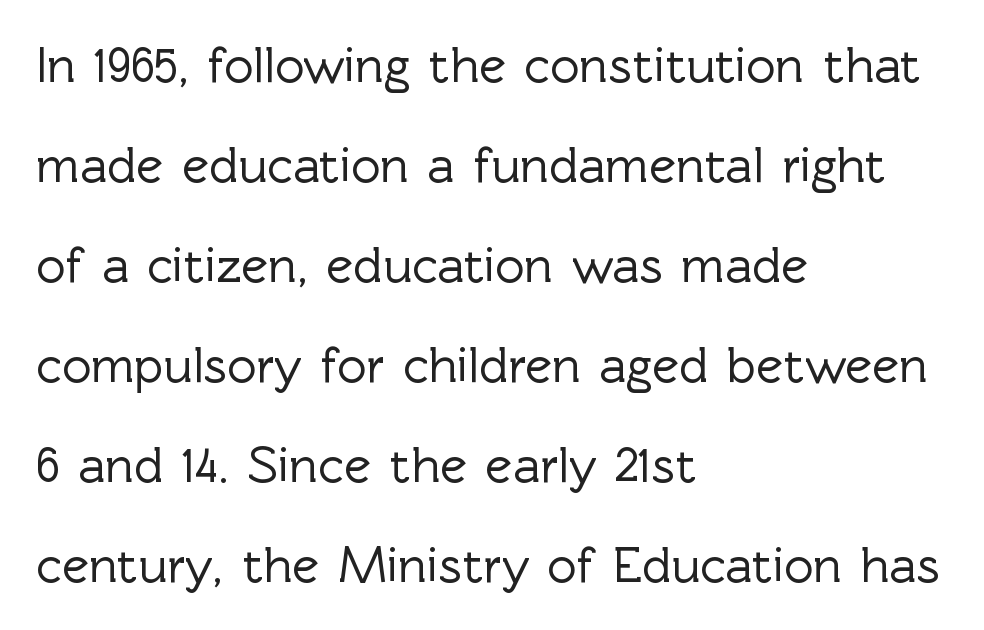
The image shows 51 px sans-serif type, upright; set left-aligned, loose line spacing (1.96x), normal letter spacing, not underlined; a medium x-height.
